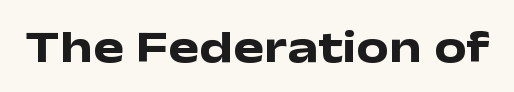
The image shows 46 px heavy, wide sans-serif type, upright; set normal letter spacing, not underlined; low stroke contrast and a medium x-height.
